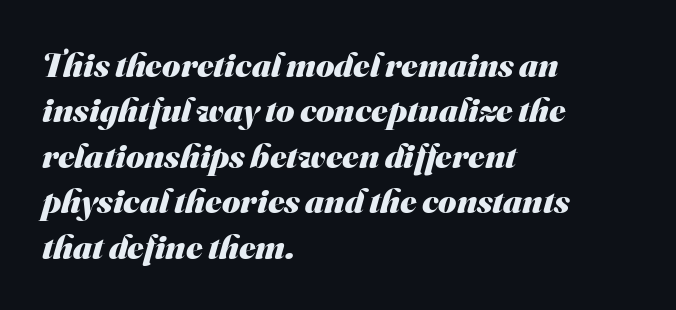
The compositor pushed each line to the left boundary. The glyphs in this specimen are sans serif. A dark, heavy texture on the line: the type is bold. A bare baseline throughout the passage.
